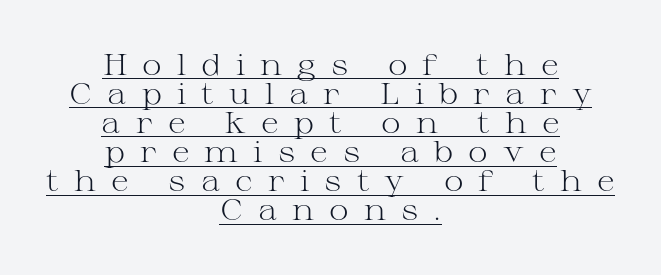
{"serif": "yes", "italic": "no", "bold": "no", "weight": "light", "width": "wide", "stroke_contrast": "medium", "x_height": "medium", "monospaced": "no", "underline": "yes", "align": "center", "line_spacing": "tight", "line_spacing_ratio": 0.97, "letter_spacing": "wide", "letter_spacing_em": 0.5, "glyph_px": 30}
